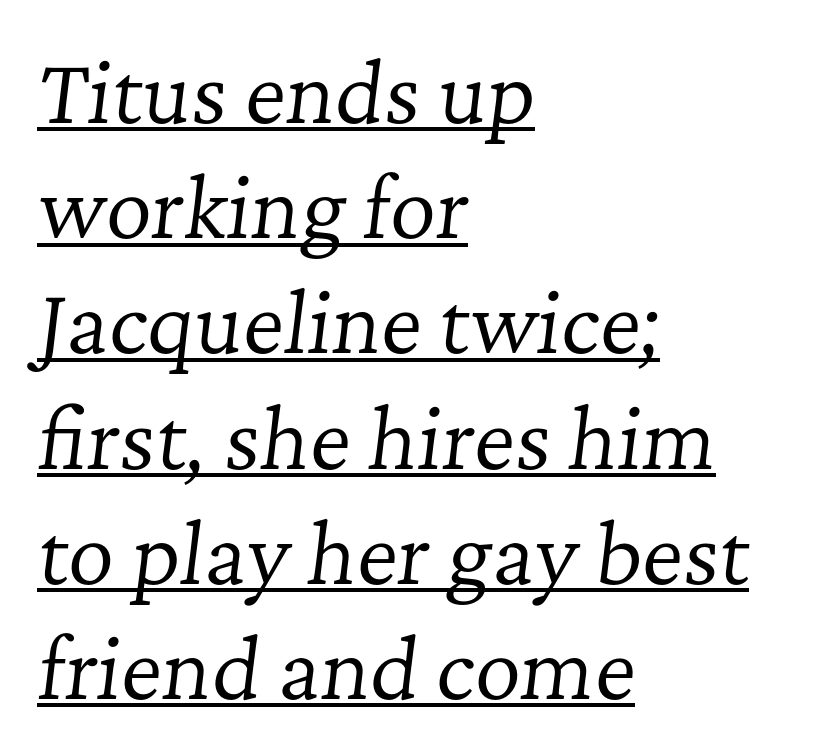
The image shows 80 px regular-weight serif type, italic (leaning right); set left-aligned, normal line spacing (1.44x), normal letter spacing, underlined; low stroke contrast and a medium x-height.
